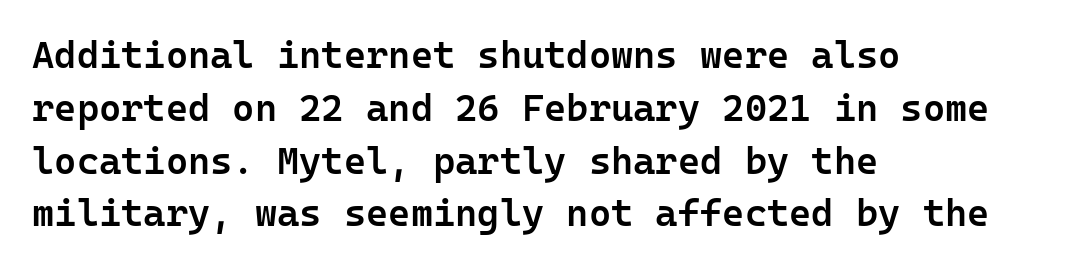
Q: Is the text bold? A: Semi-bold.
Q: Is the text italic (slanted)? A: No, it is upright.
Q: Is the typeface a serif or a sans-serif typeface? A: Sans-serif.
Q: Is the text underlined? A: No.
Q: How is the paragraph aligned? A: Left-aligned.
Q: Is the spacing between letters normal or unusually wide? A: Normal.
Q: Is the spacing between lines tight, normal or loose? A: Normal.
Q: Width (condensed, normal, or wide)? A: Normal.
Q: Stroke contrast? A: Low.
Q: x-height? A: Medium.
Q: Monospaced? A: Yes.
